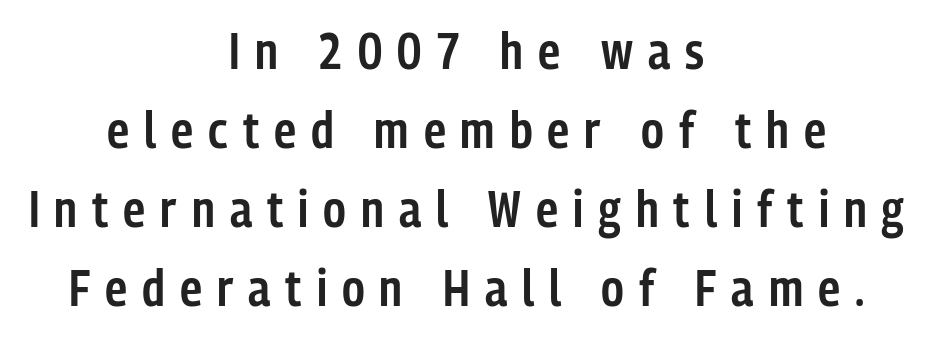
{"serif": "no", "italic": "no", "bold": "semi", "weight": "semibold", "width": "condensed", "stroke_contrast": "low", "x_height": "medium", "monospaced": "no", "underline": "no", "align": "center", "line_spacing": "normal", "line_spacing_ratio": 1.58, "letter_spacing": "wide", "letter_spacing_em": 0.3, "glyph_px": 50}
